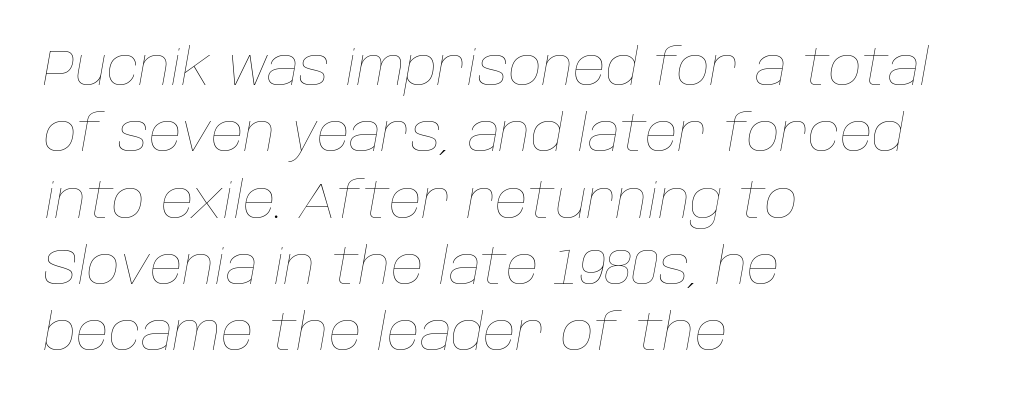
{"italic": "yes", "lean": "right", "slant_degrees": 10, "bold": "no", "weight": "thin", "width": "normal", "stroke_contrast": "low", "x_height": "large", "monospaced": "no", "underline": "no", "align": "left", "line_spacing": "normal", "line_spacing_ratio": 1.3, "letter_spacing": "normal", "letter_spacing_em": 0.0, "glyph_px": 51}
